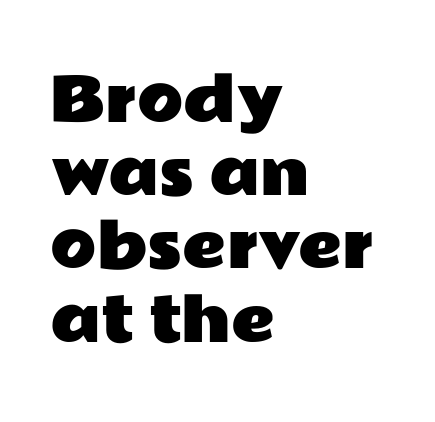
The image shows 60 px wide sans-serif type, upright; set left-aligned, line spacing 1.22x, normal letter spacing, not underlined; low stroke contrast and a medium x-height.
